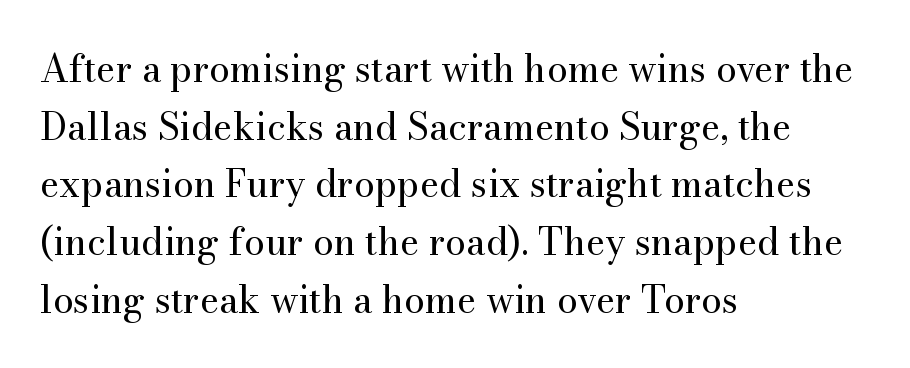
A normal amount of white space separates one row of letters from the next. Letters have the restrained weight of plain body copy at most. The compositor pushed each line to the left boundary. What stands out about the letter spacing? Nothing — it is the standard amount. The foot of each line stays bare and open. The font's upright variant was chosen for this text.
